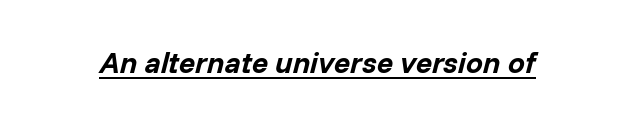
Q: Is the text bold? A: Yes.
Q: Is the text italic (slanted)? A: Yes, it leans right by about 14 degrees.
Q: Is the text underlined? A: Yes.
Q: Is the spacing between letters normal or unusually wide? A: Normal.
Q: Width (condensed, normal, or wide)? A: Normal.
Q: Stroke contrast? A: Low.
Q: x-height? A: Medium.
Q: Monospaced? A: No.
